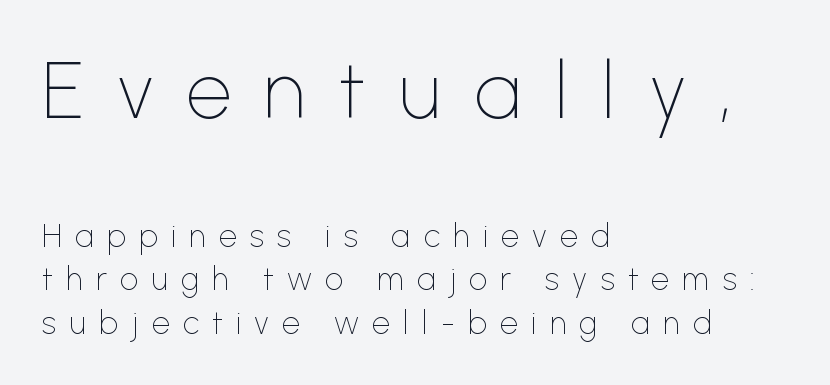
{"serif": "no", "italic": "no", "bold": "no", "weight": "thin", "width": "normal", "stroke_contrast": "low", "x_height": "medium", "monospaced": "no", "underline": "no", "align": "left", "line_spacing": "normal", "line_spacing_ratio": 1.37, "letter_spacing": "wide", "letter_spacing_em": 0.41, "larger_block": "first", "size_ratio": 2.5, "glyph_px": 80}
